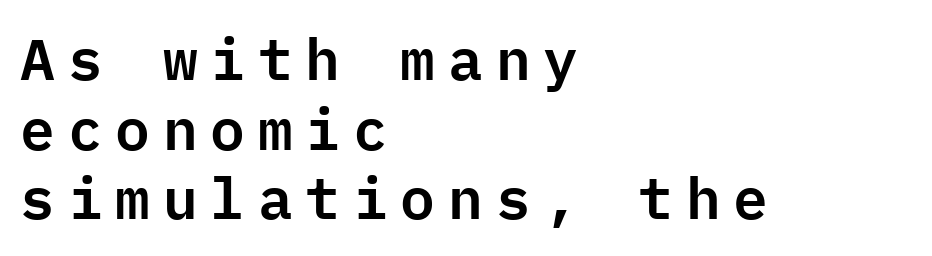
Q: Is the text italic (slanted)? A: No, it is upright.
Q: Is the typeface a serif or a sans-serif typeface? A: Sans-serif.
Q: Is the text underlined? A: No.
Q: How is the paragraph aligned? A: Left-aligned.
Q: Is the spacing between letters normal or unusually wide? A: Unusually wide.
Q: Width (condensed, normal, or wide)? A: Normal.
Q: Stroke contrast? A: Low.
Q: x-height? A: Medium.
Q: Monospaced? A: Yes.
